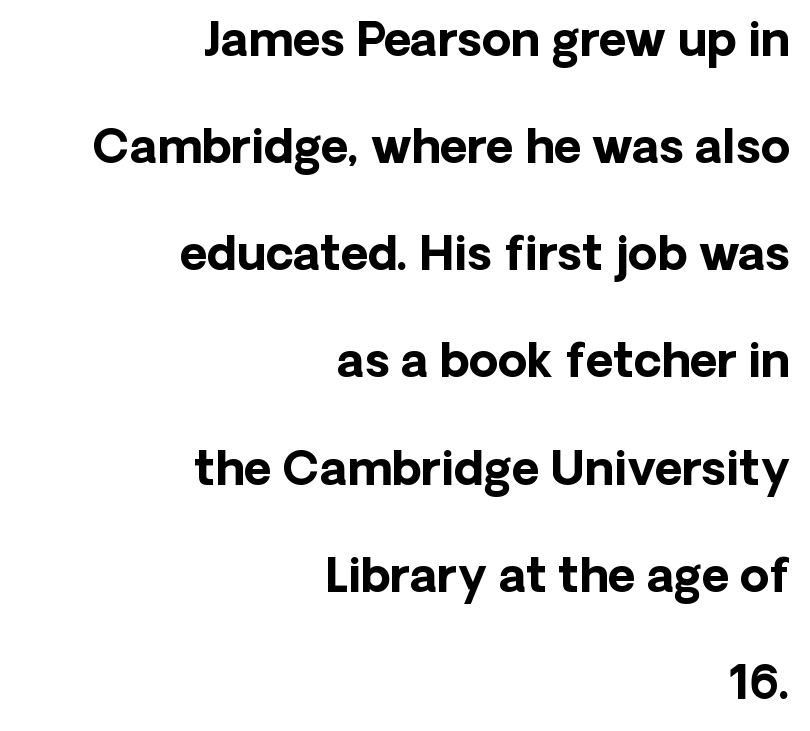
The image shows 47 px bold sans-serif type, upright; set right-aligned, loose line spacing (2.28x), normal letter spacing, not underlined; low stroke contrast and a medium x-height.
